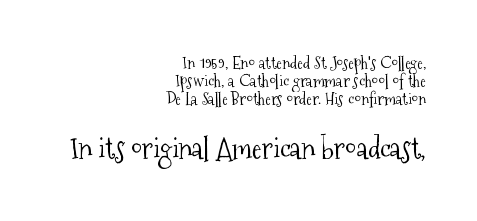
{"serif": "yes", "italic": "no", "bold": "no", "weight": "light", "width": "condensed", "stroke_contrast": "medium", "x_height": "medium", "monospaced": "no", "underline": "no", "align": "right", "line_spacing": "tight", "line_spacing_ratio": 1.05, "letter_spacing": "normal", "letter_spacing_em": 0.0, "larger_block": "second", "size_ratio": 1.71, "glyph_px": 29}
